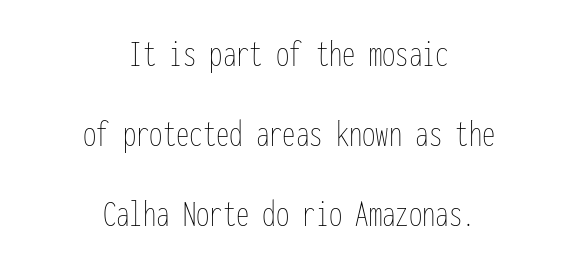
The image shows 38 px thin, condensed type, upright, monospaced; set centered, loose line spacing (2.1x), normal letter spacing, not underlined; low stroke contrast and a medium x-height.
